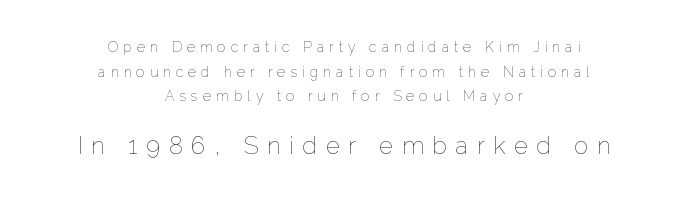
{"italic": "no", "bold": "no", "underline": "no", "align": "center", "line_spacing_ratio": 1.76, "letter_spacing": "wide", "letter_spacing_em": 0.36, "larger_block": "second", "size_ratio": 1.71, "glyph_px": 24}
